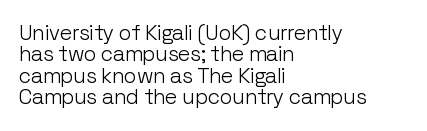
The image shows 21 px text type, upright; set left-aligned, tight line spacing (1.02x), normal letter spacing, not underlined.
